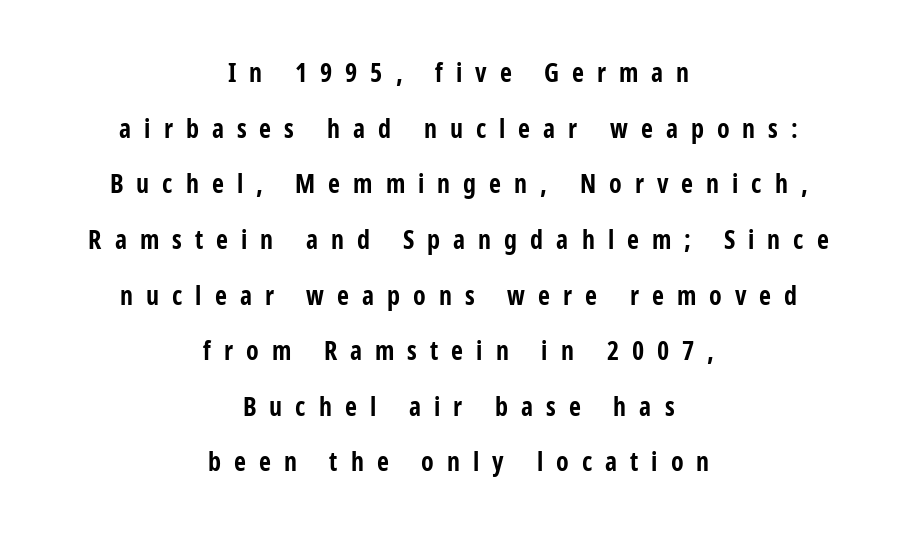
{"italic": "no", "bold": "yes", "underline": "no", "align": "center", "line_spacing": "loose", "line_spacing_ratio": 2.14, "letter_spacing": "wide", "letter_spacing_em": 0.5, "glyph_px": 26}
